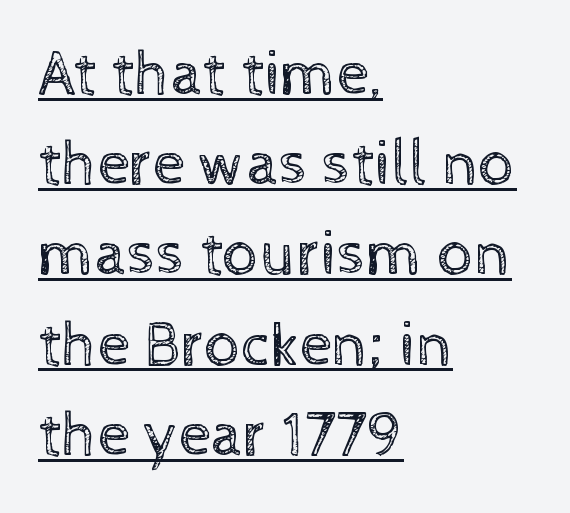
{"italic": "no", "bold": "no", "weight": "regular", "width": "normal", "x_height": "medium", "monospaced": "no", "underline": "yes", "align": "left", "line_spacing": "normal", "line_spacing_ratio": 1.41, "letter_spacing": "normal", "letter_spacing_em": 0.0, "glyph_px": 64}
